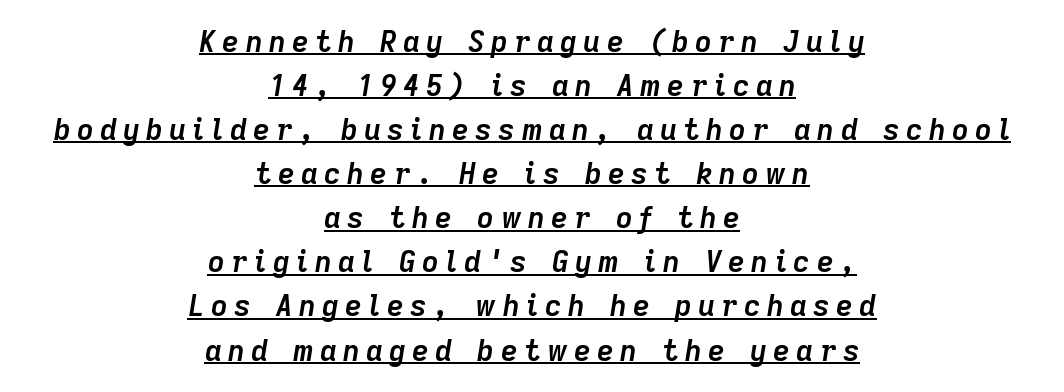
This sample keeps an unexceptional amount of space between lines. Does the weight exceed regular? Yes, all the way to bold. A centered setting, common on invitations and titles, is used for this passage. It's the slanting kind of type. Compared with undecorated copy, this sample adds a rule below the words. The letters are spread apart with noticeably loose tracking.
